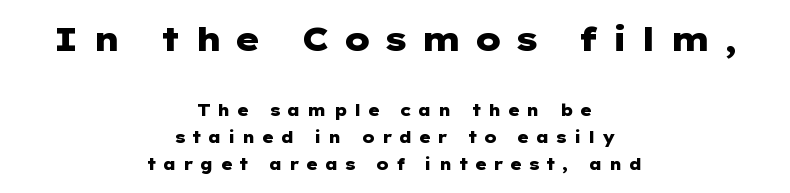
Just letters on the line, the space beneath them empty. You get the large type first, then a drop to smaller type. Caption: expanded tracking, letters set apart. Horizontally, the lines are justified to the midpoint only.
